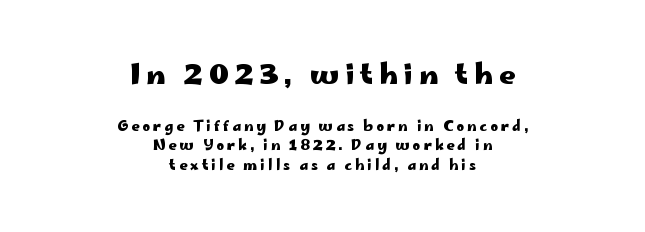
Q: Is the text bold? A: Yes.
Q: Is the text italic (slanted)? A: No, it is upright.
Q: Is the typeface a serif or a sans-serif typeface? A: Sans-serif.
Q: Is the text underlined? A: No.
Q: How is the paragraph aligned? A: Centered.
Q: Is the spacing between letters normal or unusually wide? A: Unusually wide.
Q: Is the spacing between lines tight, normal or loose? A: Normal.
Q: Which block of text is set in a larger size, the first (top) or the second (bottom)? A: The first (top) one.
Q: Width (condensed, normal, or wide)? A: Wide.
Q: Stroke contrast? A: Low.
Q: x-height? A: Small.
Q: Monospaced? A: No.
